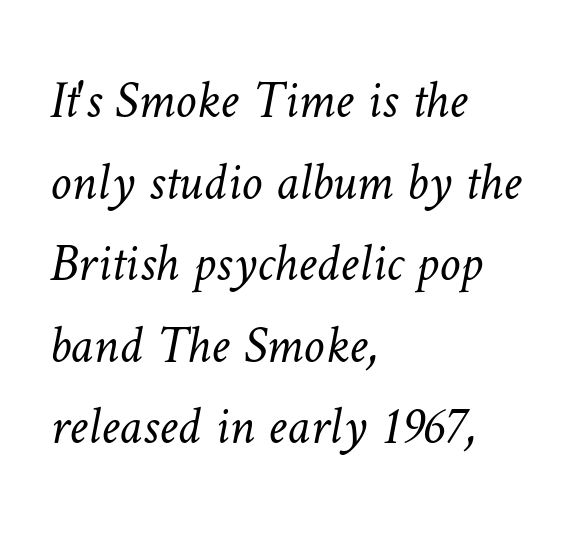
{"bold": "no", "weight": "light", "width": "normal", "stroke_contrast": "low", "x_height": "medium", "monospaced": "no", "underline": "no", "align": "left", "line_spacing": "normal", "line_spacing_ratio": 1.54, "letter_spacing": "normal", "letter_spacing_em": 0.0, "glyph_px": 53}
